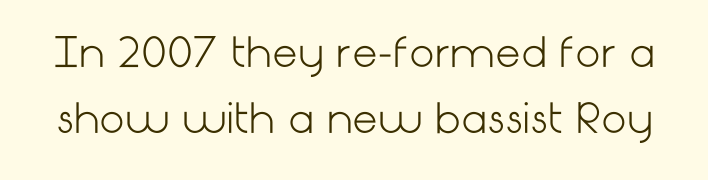
Every character sits straight up, as roman type does. The leading is moderate, giving the passage an even texture. The strip under each line holds only bare page. Unlike a traditional serif, this face leaves its strokes unadorned. The cut favours lightness, reaching ordinary text weight at its darkest.
